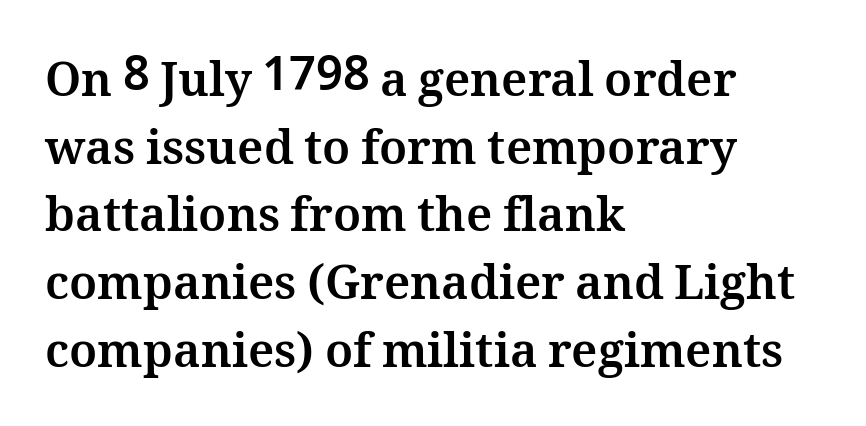
{"italic": "no", "bold": "yes", "weight": "bold", "width": "normal", "stroke_contrast": "medium", "x_height": "medium", "monospaced": "no", "underline": "no", "align": "left", "line_spacing": "normal", "line_spacing_ratio": 1.44, "letter_spacing": "normal", "letter_spacing_em": 0.0, "glyph_px": 47}
